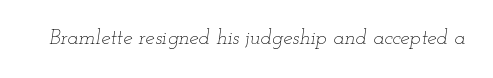
Q: Is the text bold? A: No.
Q: Is the text italic (slanted)? A: Yes, it leans right by about 12 degrees.
Q: Is the text underlined? A: No.
Q: Is the spacing between letters normal or unusually wide? A: Normal.
